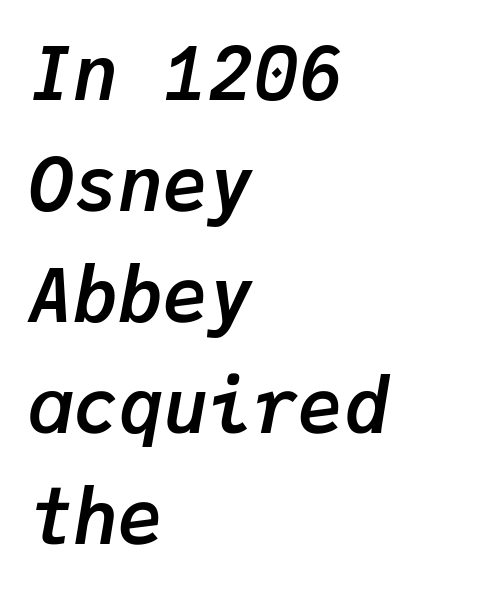
Q: Is the text bold? A: Yes.
Q: Is the text italic (slanted)? A: Yes, it leans right by about 9 degrees.
Q: Is the text underlined? A: No.
Q: How is the paragraph aligned? A: Left-aligned.
Q: Is the spacing between letters normal or unusually wide? A: Normal.
Q: Is the spacing between lines tight, normal or loose? A: Normal.
Q: Width (condensed, normal, or wide)? A: Normal.
Q: Stroke contrast? A: Low.
Q: x-height? A: Medium.
Q: Monospaced? A: Yes.
